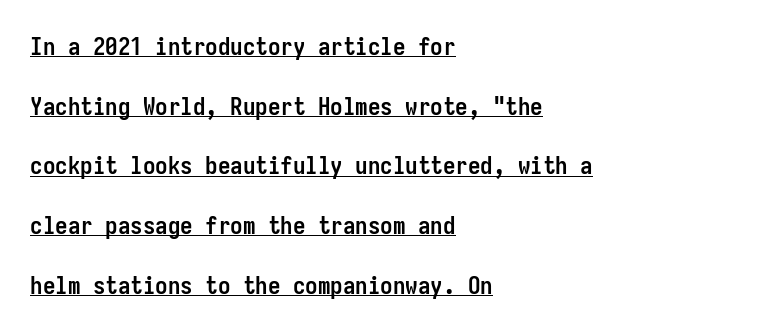
The image shows 25 px bold type, upright; set left-aligned, loose line spacing (2.39x), normal letter spacing, underlined.
